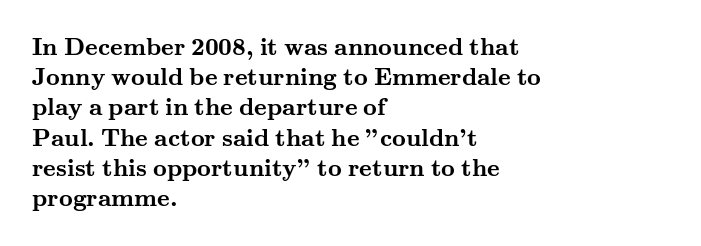
The image shows 24 px bold type, upright; set left-aligned, normal line spacing (1.26x), normal letter spacing, not underlined.
